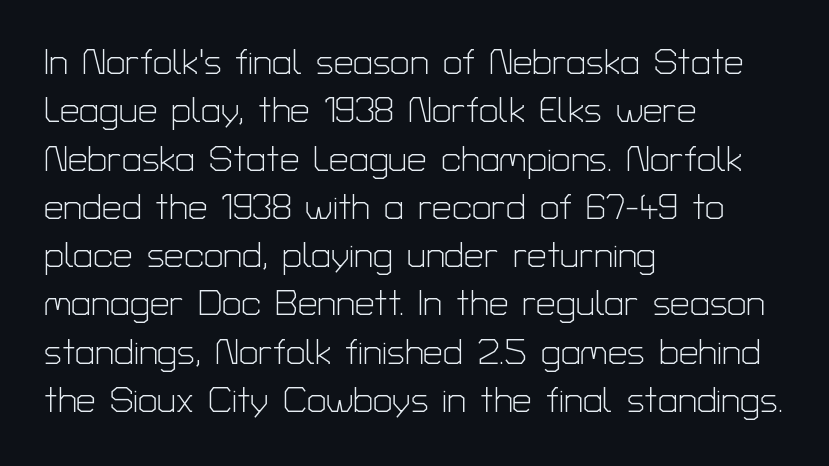
Q: Is the text bold? A: No.
Q: Is the text italic (slanted)? A: No, it is upright.
Q: Is the typeface a serif or a sans-serif typeface? A: Sans-serif.
Q: Is the text underlined? A: No.
Q: How is the paragraph aligned? A: Left-aligned.
Q: Is the spacing between letters normal or unusually wide? A: Normal.
Q: Is the spacing between lines tight, normal or loose? A: Normal.
Q: Width (condensed, normal, or wide)? A: Normal.
Q: Stroke contrast? A: Low.
Q: x-height? A: Medium.
Q: Monospaced? A: No.
